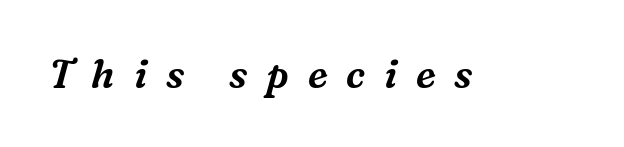
Q: Is the text italic (slanted)? A: Yes, it leans right by about 16 degrees.
Q: Is the typeface a serif or a sans-serif typeface? A: Serif.
Q: Is the text underlined? A: No.
Q: Is the spacing between letters normal or unusually wide? A: Unusually wide.
Q: Width (condensed, normal, or wide)? A: Normal.
Q: Stroke contrast? A: Medium.
Q: x-height? A: Medium.
Q: Monospaced? A: No.
